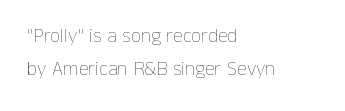
The image shows 20 px text type, upright; set left-aligned, normal line spacing (1.65x), normal letter spacing, not underlined.
